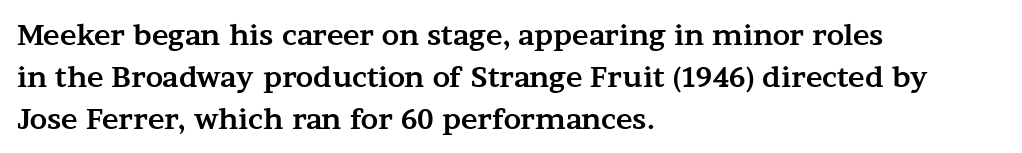
The image shows 28 px bold, wide serif type, upright; set left-aligned, normal line spacing (1.5x), normal letter spacing, not underlined; medium stroke contrast and a medium x-height.
